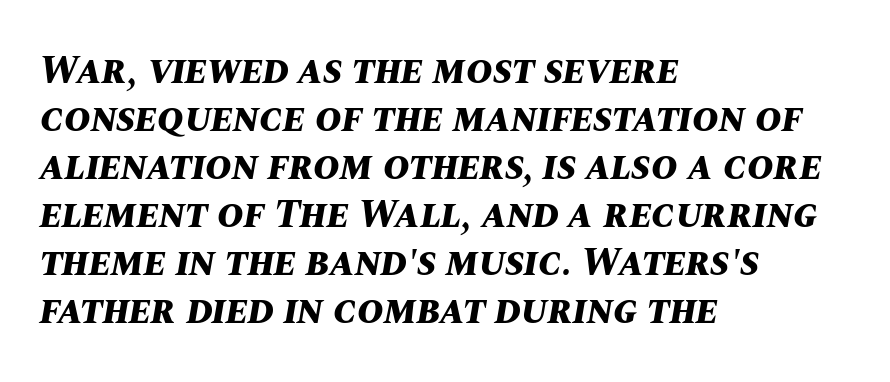
{"italic": "yes", "lean": "right", "slant_degrees": 10, "bold": "yes", "weight": "bold", "width": "normal", "stroke_contrast": "medium", "x_height": "large", "monospaced": "no", "underline": "no", "align": "left", "line_spacing_ratio": 1.2, "letter_spacing": "normal", "letter_spacing_em": 0.0, "glyph_px": 40}
